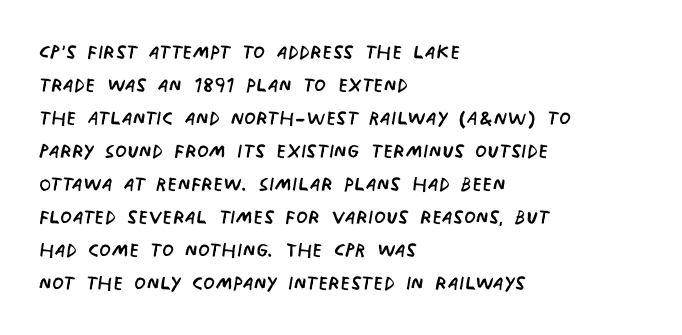
{"bold": "no", "underline": "no", "align": "left", "line_spacing_ratio": 1.22, "letter_spacing": "normal", "letter_spacing_em": 0.0, "glyph_px": 27}
